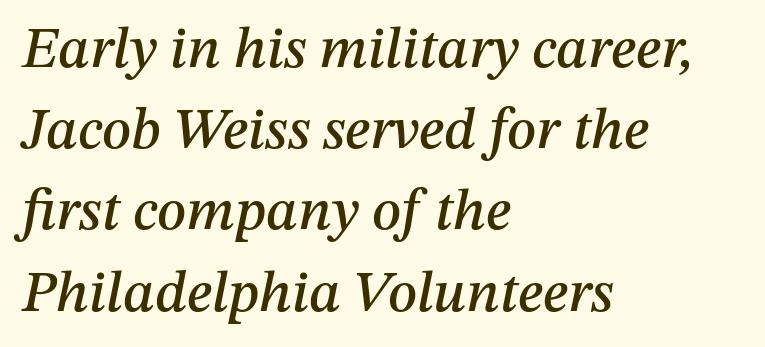
Slanted lettering throughout. A typesetter would call this zero additional tracking. Left-aligned paragraph, ragged on the right. The string is rendered with underlining switched off. These lines sit exactly where default settings would place them. Proportional: the letters do not fall into vertical columns.
